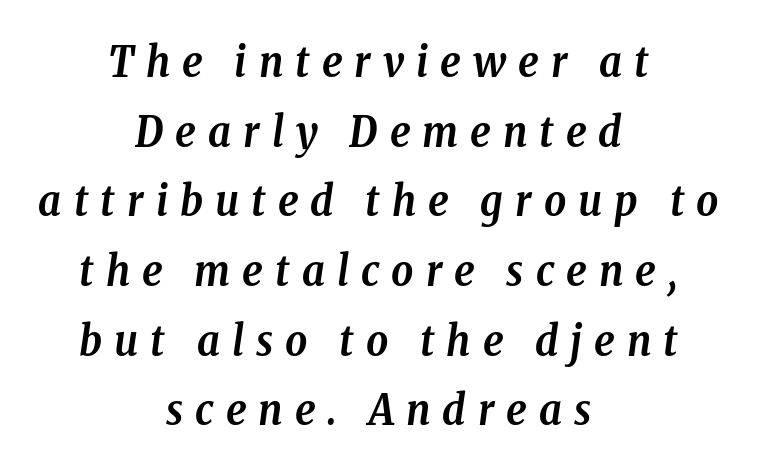
The image shows 43 px semibold, condensed serif type, italic (leaning right); set centered, normal line spacing (1.62x), unusually wide letter spacing (+0.28 em), not underlined; low stroke contrast and a medium x-height.
